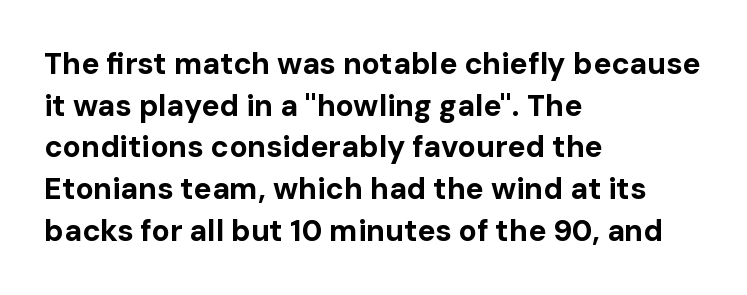
The image shows 30 px bold sans-serif type, upright; set left-aligned, normal line spacing (1.39x), normal letter spacing, not underlined; low stroke contrast and a medium x-height.
